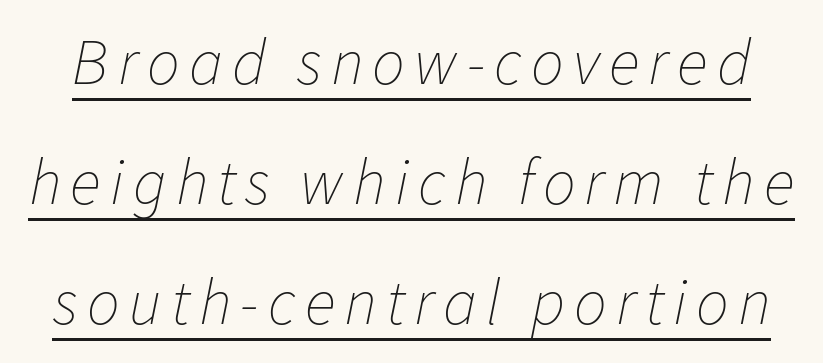
Q: Is the text bold? A: No.
Q: Is the text italic (slanted)? A: Yes, it leans right by about 11 degrees.
Q: Is the text underlined? A: Yes.
Q: Width (condensed, normal, or wide)? A: Normal.
Q: Stroke contrast? A: Low.
Q: x-height? A: Medium.
Q: Monospaced? A: No.
